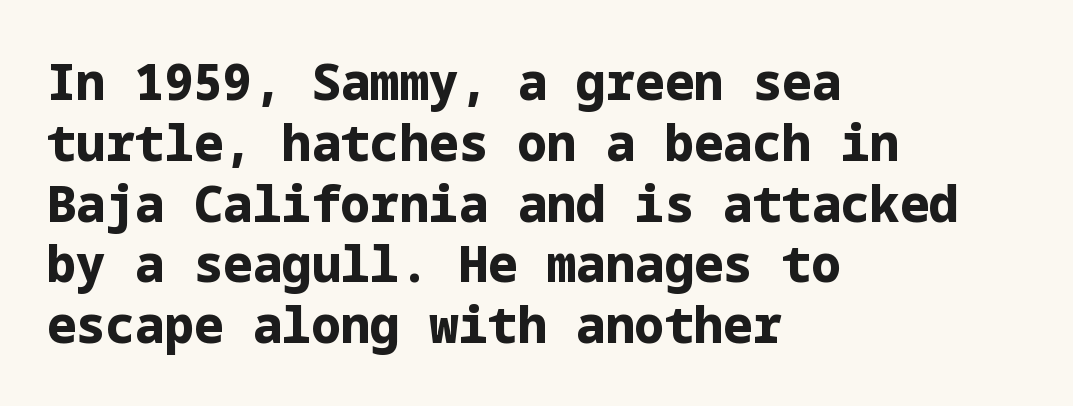
{"serif": "no", "italic": "no", "bold": "yes", "weight": "bold", "width": "normal", "stroke_contrast": "low", "x_height": "medium", "underline": "no", "align": "left", "line_spacing_ratio": 1.24, "letter_spacing": "normal", "letter_spacing_em": 0.0, "glyph_px": 49}
